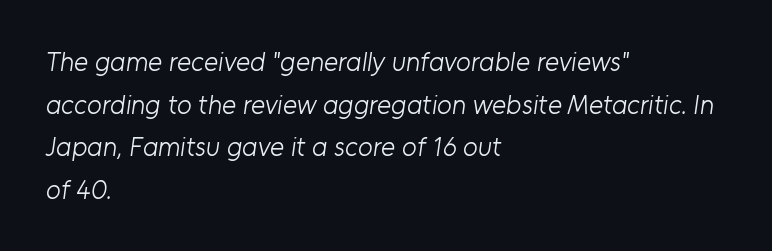
The image shows 27 px text type; set left-aligned, normal line spacing (1.58x), normal letter spacing, not underlined.
